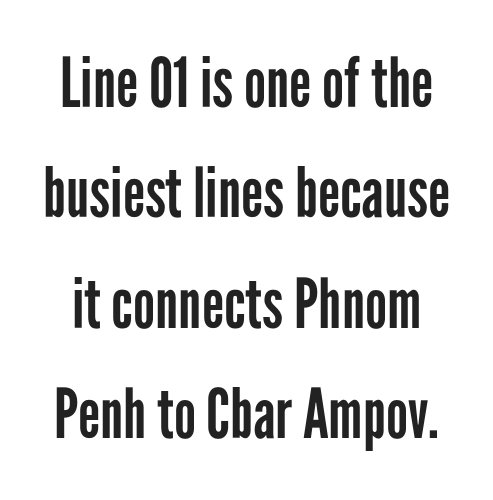
Check under the words: just untouched page. I'd call this a sans setting — the letters go barefoot. Vertical stems look standard width or narrower in stroke. Vertical strokes here are truly vertical. Varying glyph widths throughout — classic text-font behaviour.
